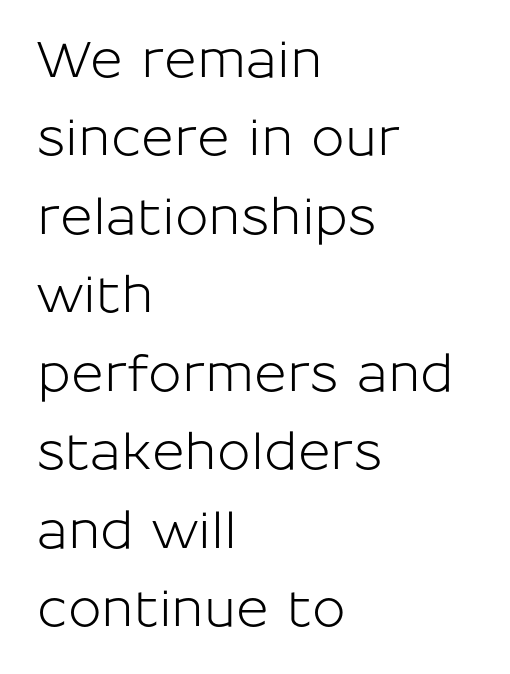
Q: Is the text italic (slanted)? A: No, it is upright.
Q: Is the typeface a serif or a sans-serif typeface? A: Sans-serif.
Q: Is the text underlined? A: No.
Q: How is the paragraph aligned? A: Left-aligned.
Q: Is the spacing between letters normal or unusually wide? A: Normal.
Q: Is the spacing between lines tight, normal or loose? A: Normal.
Q: Width (condensed, normal, or wide)? A: Normal.
Q: Stroke contrast? A: Low.
Q: x-height? A: Medium.
Q: Monospaced? A: No.
